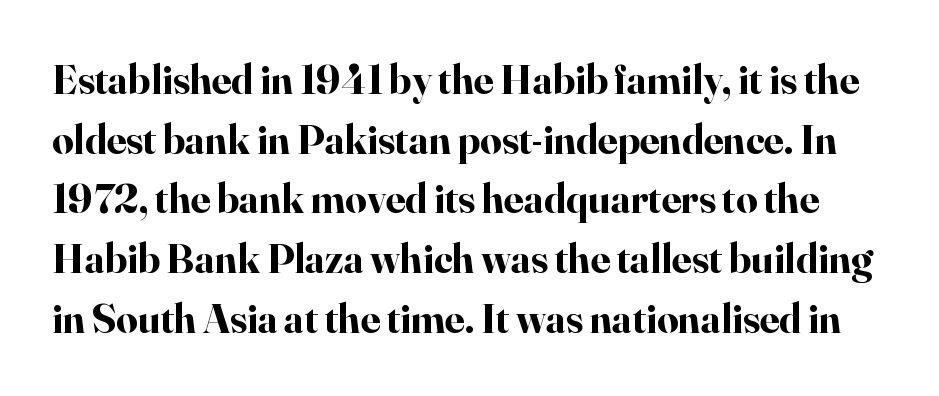
{"serif": "yes", "italic": "no", "bold": "yes", "weight": "bold", "width": "normal", "stroke_contrast": "high", "x_height": "small", "monospaced": "no", "underline": "no", "line_spacing": "normal", "line_spacing_ratio": 1.42, "letter_spacing": "normal", "letter_spacing_em": 0.0, "glyph_px": 42}
